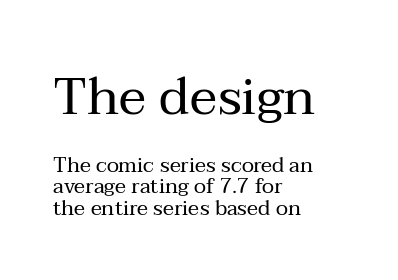
Q: Is the text bold? A: No.
Q: Is the text italic (slanted)? A: No, it is upright.
Q: Is the typeface a serif or a sans-serif typeface? A: Serif.
Q: Is the text underlined? A: No.
Q: How is the paragraph aligned? A: Left-aligned.
Q: Is the spacing between letters normal or unusually wide? A: Normal.
Q: Is the spacing between lines tight, normal or loose? A: Tight.
Q: Which block of text is set in a larger size, the first (top) or the second (bottom)? A: The first (top) one.
Q: Width (condensed, normal, or wide)? A: Normal.
Q: Stroke contrast? A: Medium.
Q: x-height? A: Medium.
Q: Monospaced? A: No.
